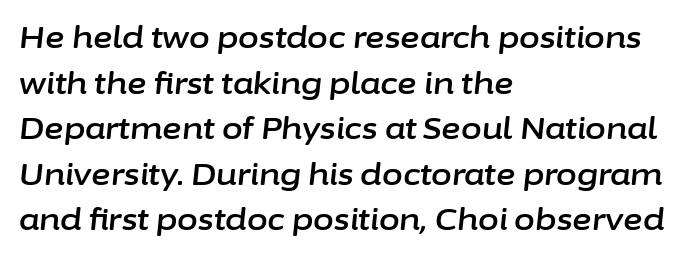
{"italic": "yes", "lean": "right", "slant_degrees": 6, "width": "normal", "stroke_contrast": "low", "x_height": "medium", "monospaced": "no", "underline": "no", "align": "left", "line_spacing": "normal", "line_spacing_ratio": 1.52, "letter_spacing": "normal", "letter_spacing_em": 0.0, "glyph_px": 30}
